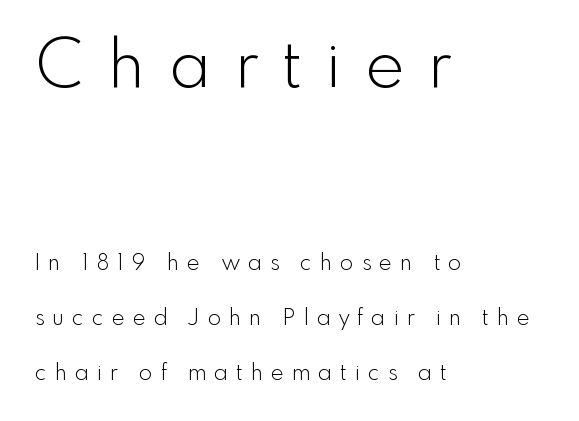
The image shows 66 px light sans-serif type, upright; set left-aligned, loose line spacing (2.49x), unusually wide letter spacing (+0.37 em), not underlined; the first (top) block is 3.0x larger; a small x-height.
